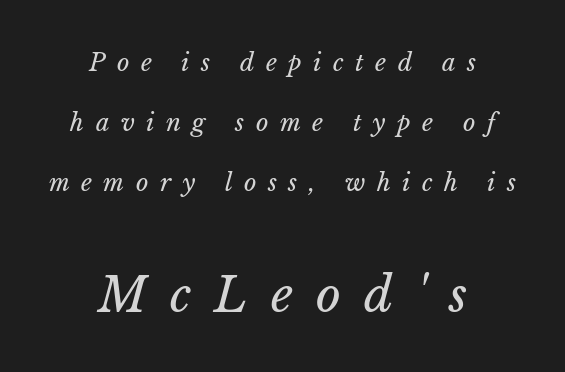
{"bold": "no", "weight": "regular", "width": "normal", "stroke_contrast": "low", "x_height": "medium", "monospaced": "no", "underline": "no", "align": "center", "line_spacing": "loose", "line_spacing_ratio": 2.49, "letter_spacing": "wide", "letter_spacing_em": 0.48, "larger_block": "second", "size_ratio": 2.0, "glyph_px": 48}
